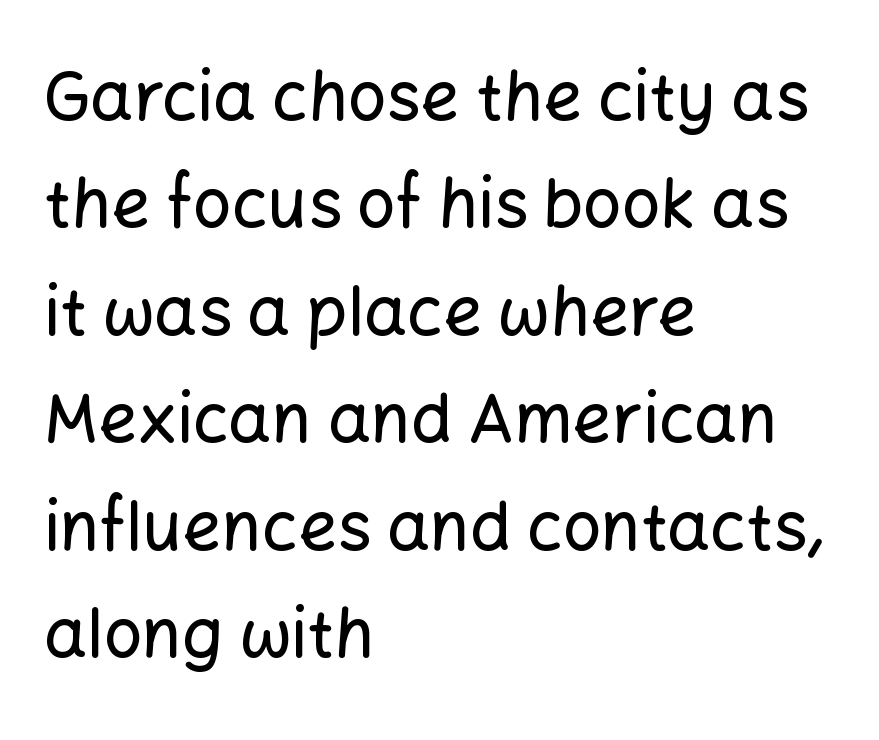
Q: Is the text italic (slanted)? A: No, it is upright.
Q: Is the typeface a serif or a sans-serif typeface? A: Sans-serif.
Q: Is the text underlined? A: No.
Q: How is the paragraph aligned? A: Left-aligned.
Q: Is the spacing between letters normal or unusually wide? A: Normal.
Q: Is the spacing between lines tight, normal or loose? A: Normal.
Q: Width (condensed, normal, or wide)? A: Normal.
Q: Stroke contrast? A: Low.
Q: x-height? A: Medium.
Q: Monospaced? A: No.
